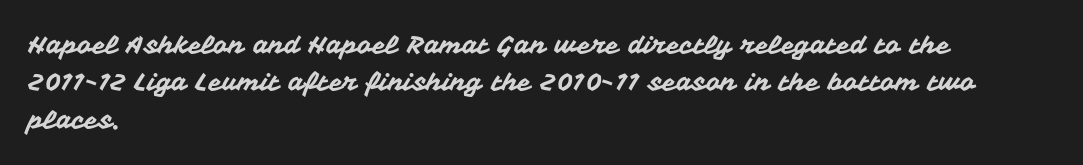
The rendering anchors every line to the left-hand side. The vertical gap from one line to the next is medium. The letterforms sit shoulder to shoulder at normal distance. Lines of text with bare space underneath.
